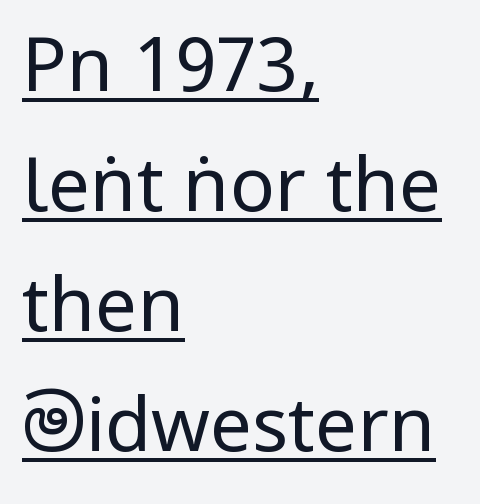
Words appear dense and cohesive because spacing is normal. Italic? Not at all — the glyphs are vertical. Leading matches the norm, producing a regular column. Stroke terminals: plain, sans-serif. Compared with a typical body face, this is equally light or lighter still. The string is rendered with underlining switched on.
